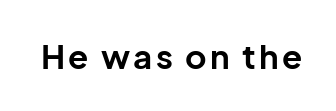
{"serif": "no", "italic": "no", "bold": "yes", "weight": "bold", "width": "normal", "stroke_contrast": "low", "x_height": "medium", "monospaced": "no", "underline": "no", "glyph_px": 33}
